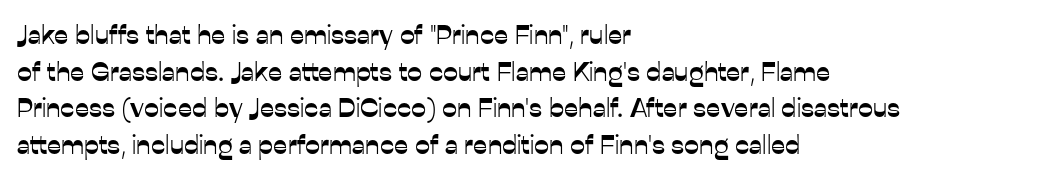
{"italic": "no", "underline": "no", "align": "left", "line_spacing": "normal", "line_spacing_ratio": 1.36, "letter_spacing": "normal", "letter_spacing_em": 0.0, "glyph_px": 27}
